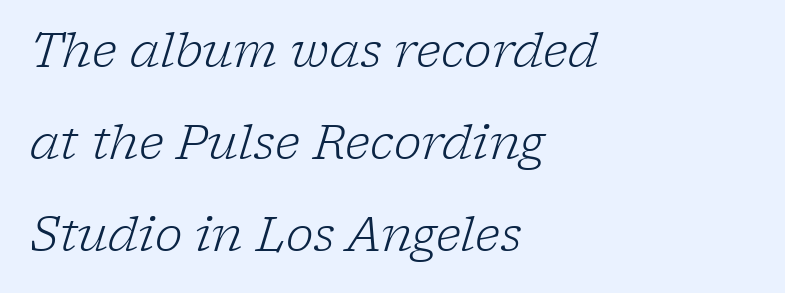
Q: Is the text bold? A: No.
Q: Is the text italic (slanted)? A: Yes, it leans right by about 17 degrees.
Q: Is the typeface a serif or a sans-serif typeface? A: Serif.
Q: Is the text underlined? A: No.
Q: How is the paragraph aligned? A: Left-aligned.
Q: Is the spacing between letters normal or unusually wide? A: Normal.
Q: Is the spacing between lines tight, normal or loose? A: Loose.
Q: Width (condensed, normal, or wide)? A: Normal.
Q: Stroke contrast? A: Low.
Q: x-height? A: Medium.
Q: Monospaced? A: No.
